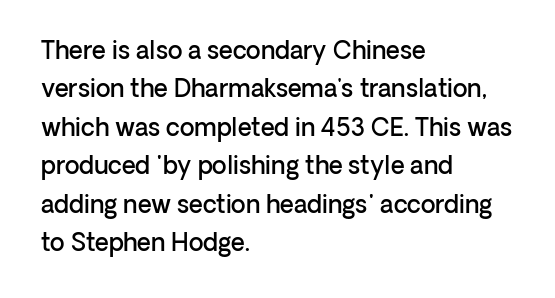
Q: Is the text bold? A: Semi-bold.
Q: Is the text italic (slanted)? A: No, it is upright.
Q: Is the text underlined? A: No.
Q: How is the paragraph aligned? A: Left-aligned.
Q: Is the spacing between letters normal or unusually wide? A: Normal.
Q: Is the spacing between lines tight, normal or loose? A: Normal.
